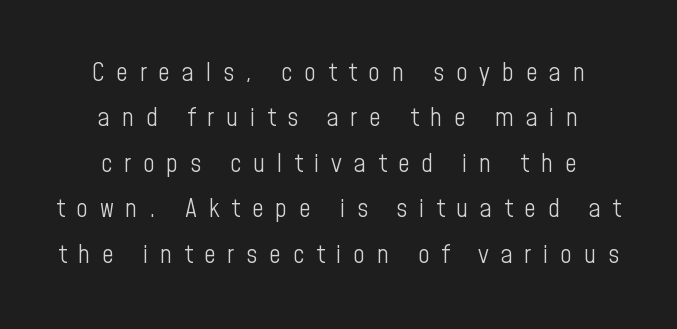
The image shows 26 px text type, upright; set centered, line spacing 1.75x, unusually wide letter spacing (+0.45 em), not underlined.
